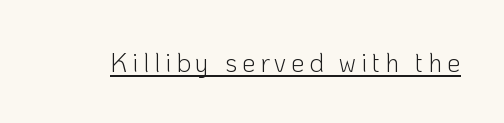
{"italic": "no", "bold": "no", "underline": "yes", "glyph_px": 26}
